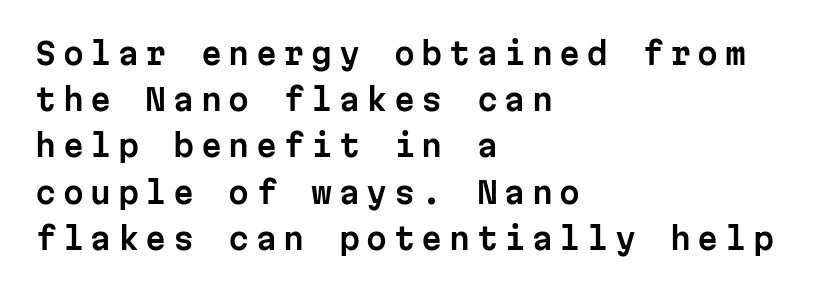
Tall strokes in this sample are plumb rather than angled. Students, note that the glyphs here are deliberately spaced far apart. Students, observe: this is what conventionally led text looks like. A clean baseline with only descenders dipping below it. Examine the stroke ends and you'll find no serifs. Which margin do the lines hug? The left one — the right edge is uneven.
